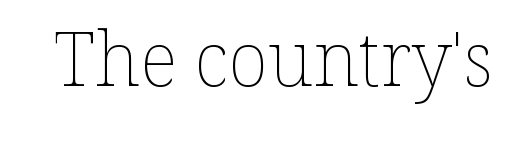
Q: Is the text bold? A: No.
Q: Is the text italic (slanted)? A: No, it is upright.
Q: Is the text underlined? A: No.
Q: Is the spacing between letters normal or unusually wide? A: Normal.
Q: Width (condensed, normal, or wide)? A: Normal.
Q: Stroke contrast? A: Low.
Q: x-height? A: Medium.
Q: Monospaced? A: No.
